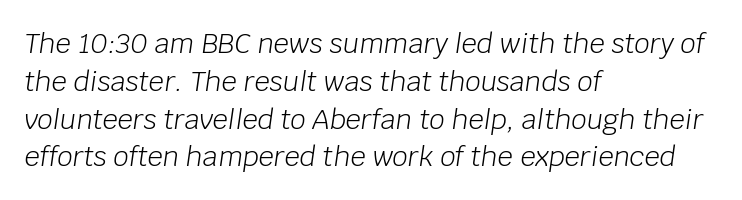
The image shows 27 px text type, italic (leaning right); set left-aligned, normal line spacing (1.4x), normal letter spacing, not underlined.
